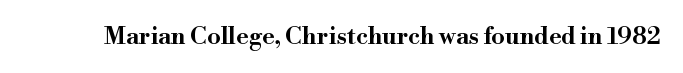
The image shows 24 px text type, upright; set normal letter spacing, not underlined.
